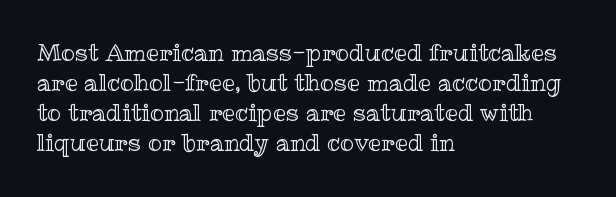
Q: Is the text italic (slanted)? A: No, it is upright.
Q: Is the text underlined? A: No.
Q: How is the paragraph aligned? A: Left-aligned.
Q: Is the spacing between letters normal or unusually wide? A: Normal.
Q: Is the spacing between lines tight, normal or loose? A: Normal.
